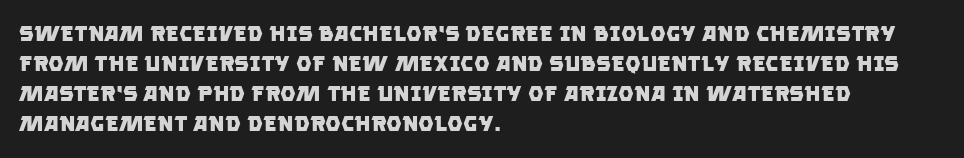
{"bold": "yes", "underline": "no", "align": "left", "line_spacing": "normal", "line_spacing_ratio": 1.37, "letter_spacing": "normal", "letter_spacing_em": 0.0, "glyph_px": 22}
